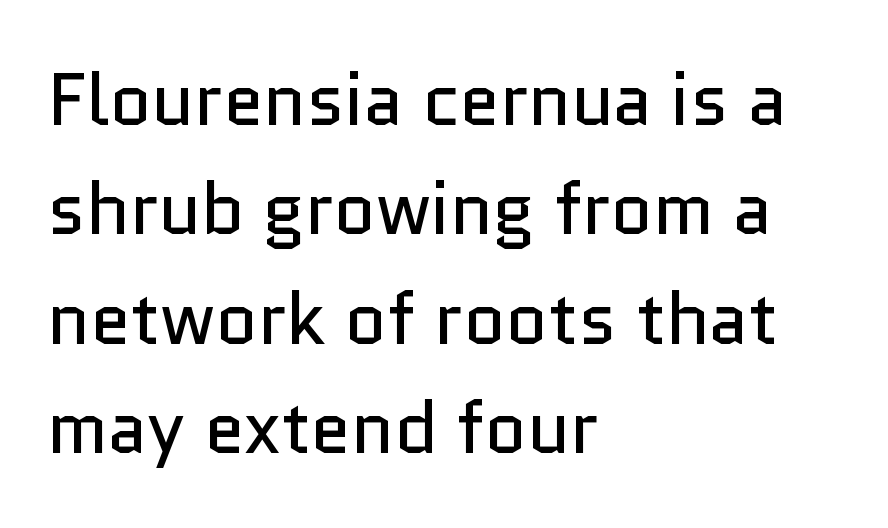
{"serif": "no", "italic": "no", "bold": "no", "weight": "regular", "width": "normal", "stroke_contrast": "low", "x_height": "medium", "monospaced": "no", "underline": "no", "align": "left", "line_spacing": "normal", "line_spacing_ratio": 1.5, "letter_spacing": "normal", "letter_spacing_em": 0.0, "glyph_px": 73}
